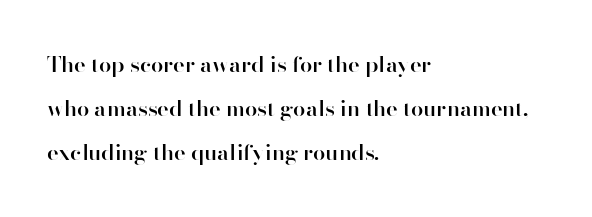
This rendering uses left alignment, leaving the right contour irregular. Designer's note — italics off, roman on. Airy leading. Heft: intermediate — a semibold.
